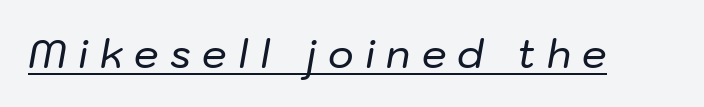
Tracking here is generous; glyphs stand well apart from one another. The lettering is marked with a stroke running underneath it. The passage shown is typed in a proportional face where columns would drift. If you drew a line through each stem, it would be angled.
